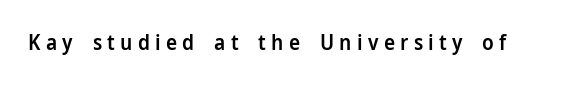
{"italic": "no", "bold": "semi", "underline": "no", "letter_spacing": "wide", "letter_spacing_em": 0.25, "glyph_px": 21}
